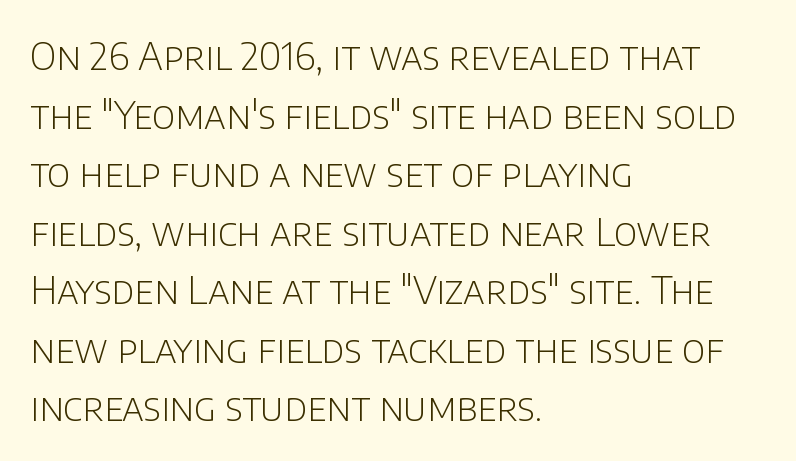
Is the block centered? No — it sits flush against the left margin. Has an underline been added? It has not. Letterform terminals end flat and unadorned throughout the passage. Italic: no, the glyphs are upright roman. The rendering uses a moderate line-height, typical for paragraphs.
